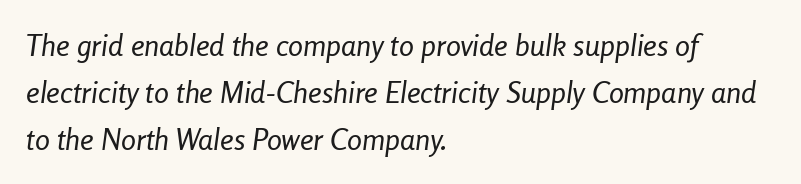
{"italic": "yes", "lean": "right", "slant_degrees": 8, "bold": "no", "weight": "regular", "width": "condensed", "stroke_contrast": "low", "x_height": "medium", "monospaced": "no", "underline": "no", "align": "left", "line_spacing": "normal", "line_spacing_ratio": 1.56, "letter_spacing": "normal", "letter_spacing_em": 0.0, "glyph_px": 30}
